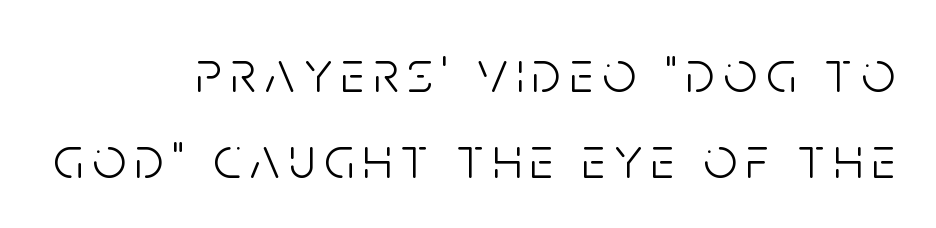
Q: Is the text bold? A: No.
Q: Is the text italic (slanted)? A: No, it is upright.
Q: Is the typeface a serif or a sans-serif typeface? A: Sans-serif.
Q: Is the text underlined? A: No.
Q: How is the paragraph aligned? A: Right-aligned.
Q: Is the spacing between lines tight, normal or loose? A: Normal.
Q: Width (condensed, normal, or wide)? A: Condensed.
Q: Stroke contrast? A: Low.
Q: x-height? A: Large.
Q: Monospaced? A: No.
